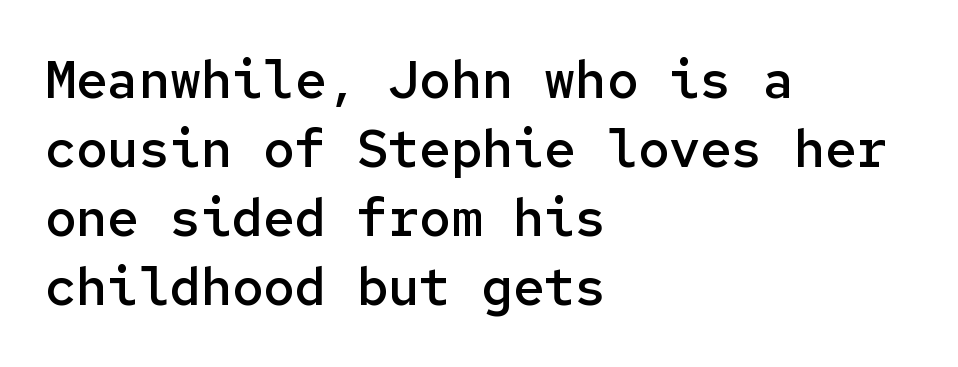
This block has exactly the height ordinary leading produces. The passage shown is typed in a monospace face where columns stay perfectly aligned. Layout note: lines flush left. Lines of text with bare space underneath. What kind of face is this? One without serifs — a sans.
